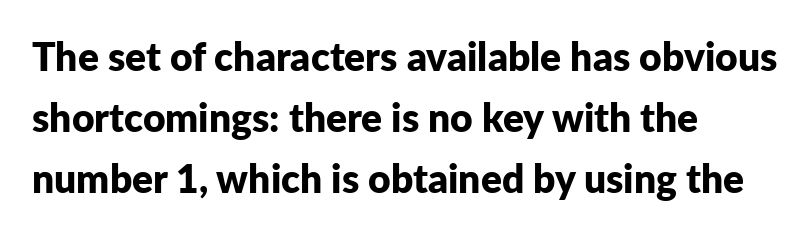
The image shows 39 px bold sans-serif type, upright; set left-aligned, normal line spacing (1.56x), normal letter spacing, not underlined; low stroke contrast and a medium x-height.
